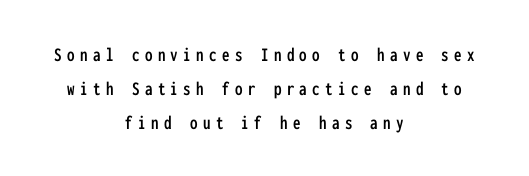
When letters stand straight like this, we call the style roman or upright. Vertically, the passage feels balanced, rows spaced as you'd expect. Descenders are the only things crossing below the line. The line texture is sparse and dotted thanks to wide tracking. A student would call this center alignment; a typographer would say set centered.
